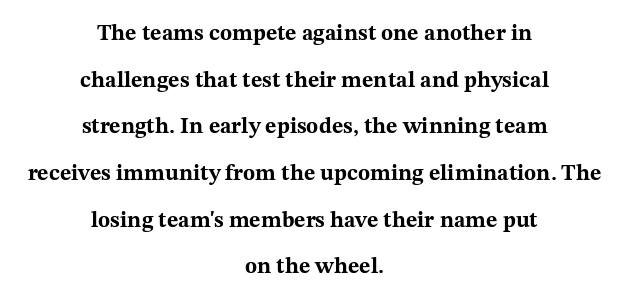
This rendering leaves character spacing at its baseline value. Underline: absent. As a designer I'd log this as weight 700, bold. Vertical strokes here are truly vertical.
